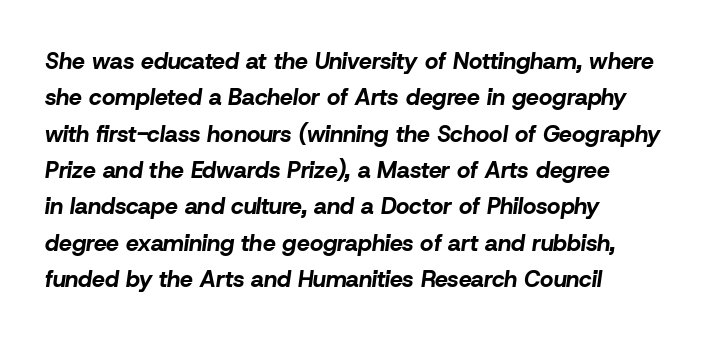
The image shows 23 px bold type, italic (leaning right); set left-aligned, normal line spacing (1.58x), normal letter spacing, not underlined.
